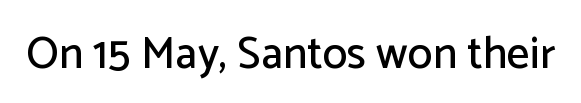
Examine the stroke ends and you'll find no serifs. The letters sit at their default tracking, neither squeezed nor spread. A typesetter would call this proportional, since set widths differ per character. Vertical strokes here are truly vertical. Underlining? Definitely not there.
